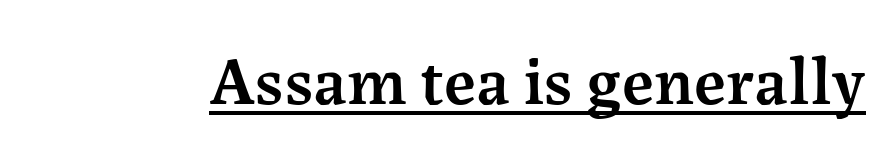
Is this a fixed-width face? No — the glyphs have proportional, varying widths. Every letter is mildly thick-stroked: semibold rather than bold. Regarding serifs, this sample has them. Check the space under the baseline: a stroke is drawn there. In terms of posture, this sample is upright. This sample uses plain, unmodified letter spacing.
